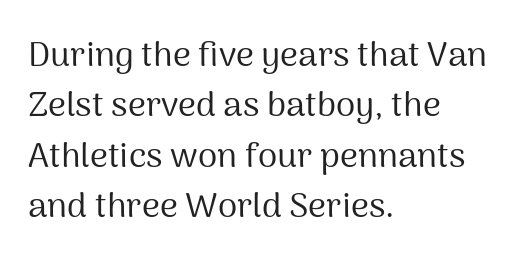
The image shows 35 px regular-weight sans-serif type, upright; set left-aligned, normal line spacing (1.44x), normal letter spacing, not underlined; medium stroke contrast and a medium x-height.
